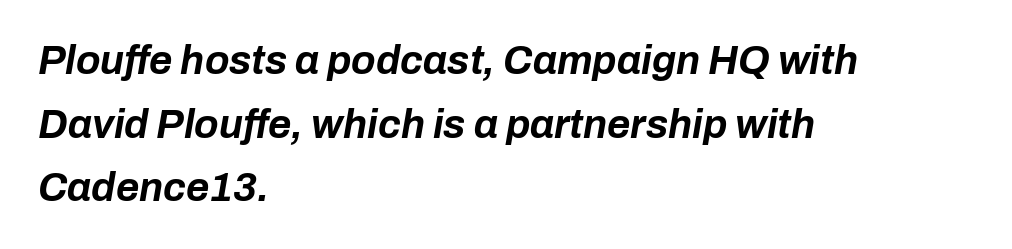
Glance below the letters and you will spot only blank space. Every row of glyphs begins at an identical x-position on the left. No extra tracking has been applied to these lines. Italic: yes, the glyphs are oblique. The lines sit at an ordinary, default distance from one another.
